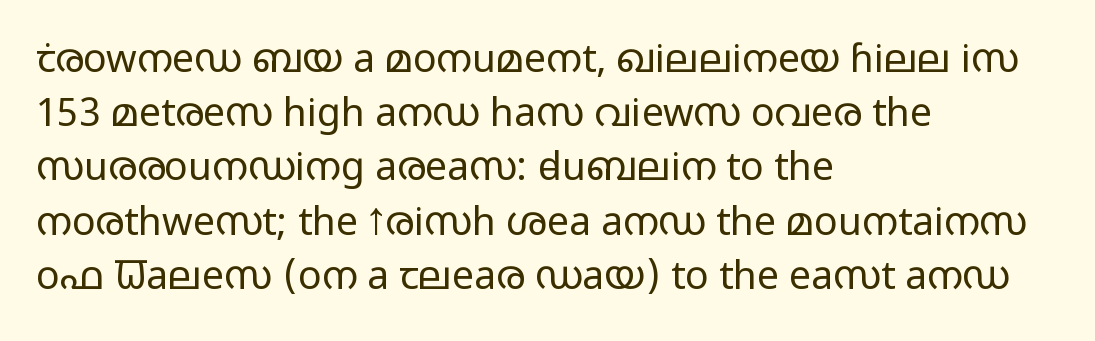
The image shows 39 px light, wide sans-serif type, upright; set left-aligned, normal line spacing (1.39x), normal letter spacing, not underlined; low stroke contrast and a medium x-height.
